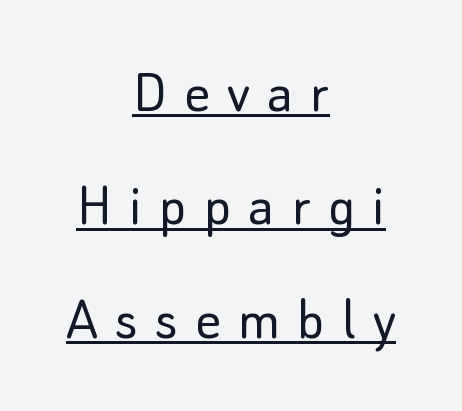
The image shows 63 px light sans-serif type, upright; set centered, line spacing 1.8x, unusually wide letter spacing (+0.27 em), underlined; low stroke contrast and a small x-height.
